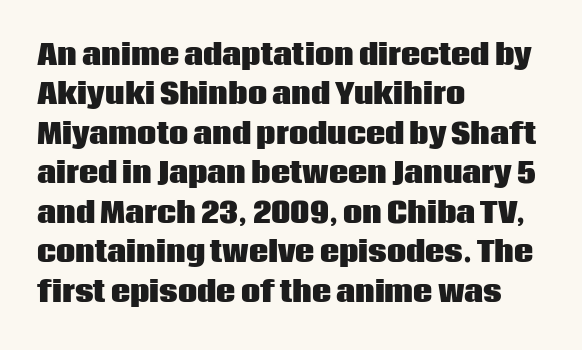
The image shows 27 px bold type, upright; set left-aligned, normal line spacing (1.46x), normal letter spacing, not underlined.
